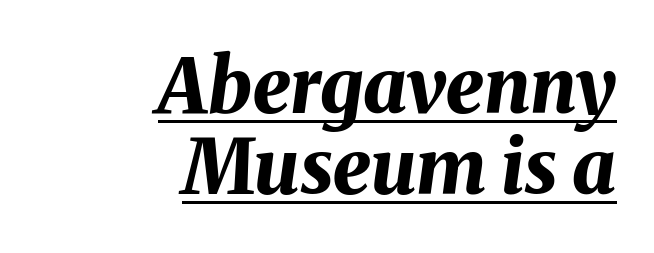
The rendering keeps characters at their native spacing. Varying glyph widths throughout — classic text-font behaviour. Does the lettering tilt? It does — this is italic. In terms of weight, the rendering is a true, heavy bold.
